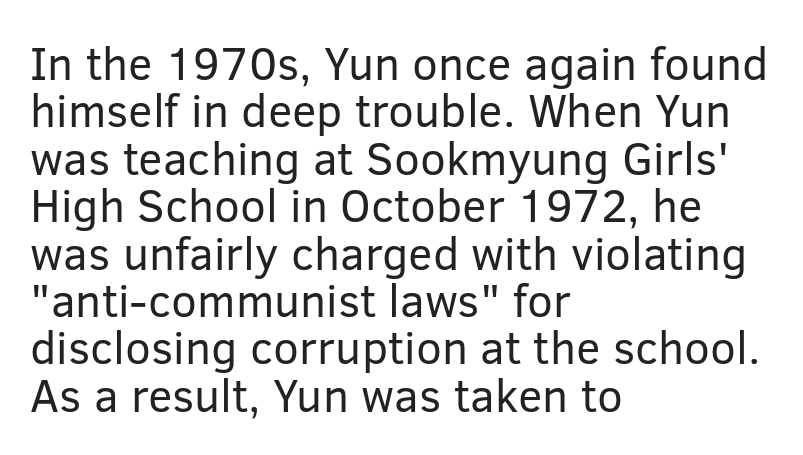
Q: Is the text bold? A: No.
Q: Is the text italic (slanted)? A: No, it is upright.
Q: Is the typeface a serif or a sans-serif typeface? A: Sans-serif.
Q: Is the text underlined? A: No.
Q: How is the paragraph aligned? A: Left-aligned.
Q: Is the spacing between letters normal or unusually wide? A: Normal.
Q: Is the spacing between lines tight, normal or loose? A: Tight.
Q: Width (condensed, normal, or wide)? A: Normal.
Q: Stroke contrast? A: Low.
Q: x-height? A: Medium.
Q: Monospaced? A: No.
